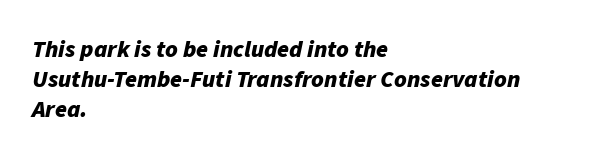
Q: Is the text bold? A: Yes.
Q: Is the text italic (slanted)? A: Yes, it leans right by about 11 degrees.
Q: Is the text underlined? A: No.
Q: How is the paragraph aligned? A: Left-aligned.
Q: Is the spacing between letters normal or unusually wide? A: Normal.
Q: Is the spacing between lines tight, normal or loose? A: Normal.
